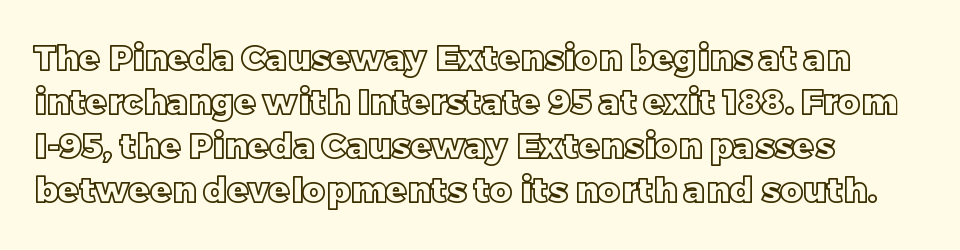
{"italic": "no", "width": "normal", "x_height": "large", "monospaced": "no", "underline": "no", "align": "left", "line_spacing": "normal", "line_spacing_ratio": 1.26, "letter_spacing": "normal", "letter_spacing_em": 0.0, "glyph_px": 35}
